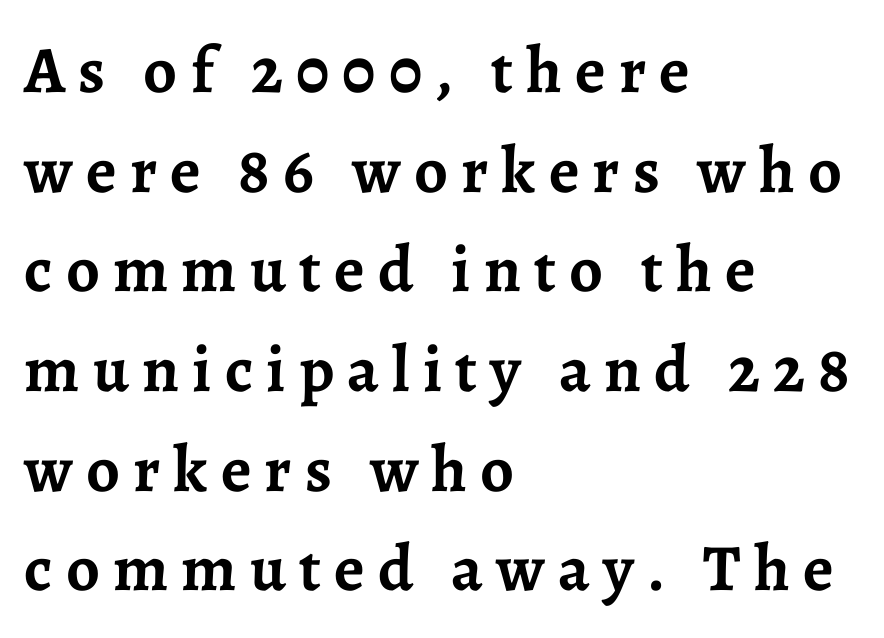
Q: Is the text bold? A: Yes.
Q: Is the text italic (slanted)? A: No, it is upright.
Q: Is the typeface a serif or a sans-serif typeface? A: Serif.
Q: Is the text underlined? A: No.
Q: How is the paragraph aligned? A: Left-aligned.
Q: Is the spacing between letters normal or unusually wide? A: Unusually wide.
Q: Is the spacing between lines tight, normal or loose? A: Normal.
Q: Width (condensed, normal, or wide)? A: Normal.
Q: Stroke contrast? A: Low.
Q: x-height? A: Medium.
Q: Monospaced? A: No.
